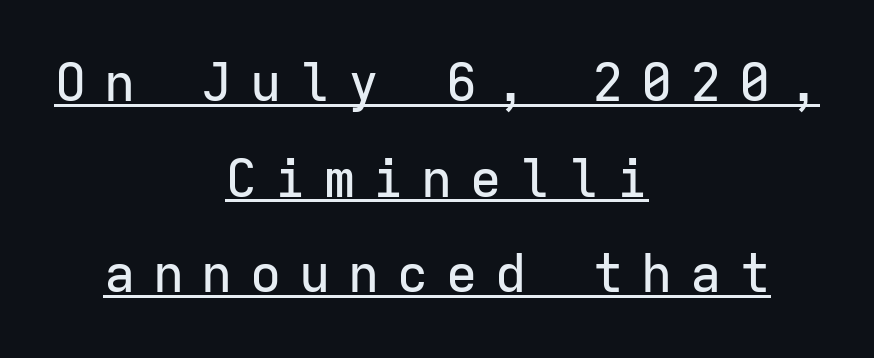
The rendering positions every line midway between the sides. The words here are underlined. The font family rendered here belongs to the sans-serif group. A roman cut, with each character standing at attention. These lines have a slow, spaced-out rhythm from letter to letter. The face used here is monospaced, like something from a code editor.
